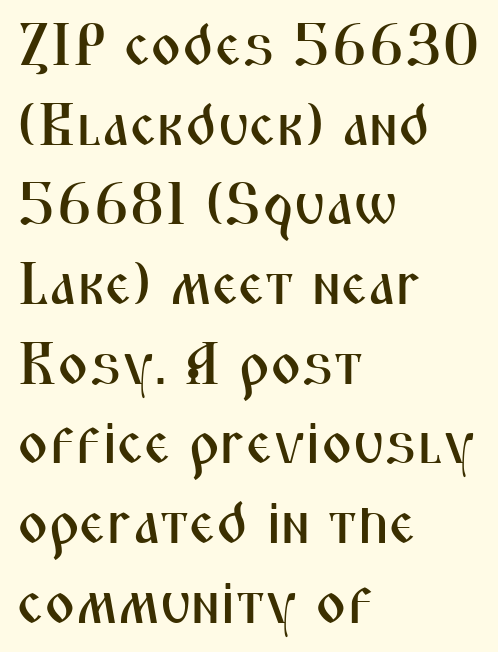
The letters carry no serifs — their stems end cleanly without finishing strokes. Honestly, there is no underline to notice here at all. How would I describe the line gaps? Plain and ordinary. Observe the ordinary spacing: letters are neighbours, not strangers.
